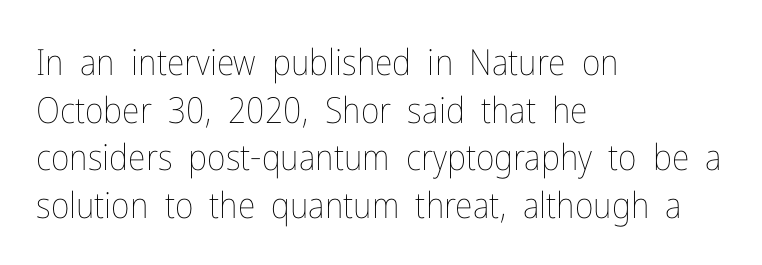
{"italic": "no", "bold": "no", "weight": "thin", "width": "condensed", "stroke_contrast": "low", "x_height": "medium", "monospaced": "no", "underline": "no", "align": "left", "line_spacing": "normal", "line_spacing_ratio": 1.32, "letter_spacing": "normal", "letter_spacing_em": 0.0, "glyph_px": 36}
